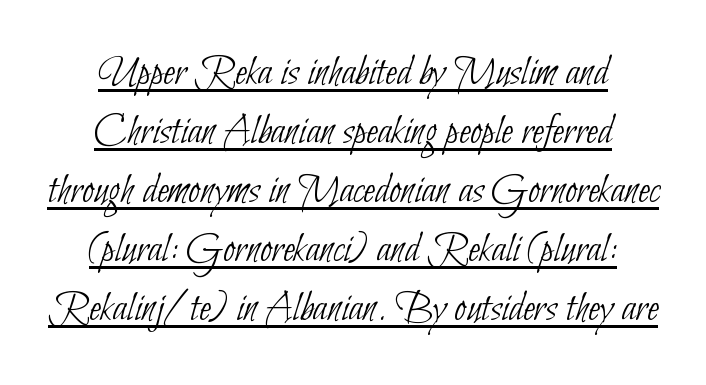
{"serif": "no", "bold": "no", "weight": "thin", "width": "condensed", "stroke_contrast": "low", "x_height": "small", "monospaced": "no", "underline": "yes", "align": "center", "line_spacing": "normal", "line_spacing_ratio": 1.37, "letter_spacing": "normal", "letter_spacing_em": 0.0, "glyph_px": 43}
